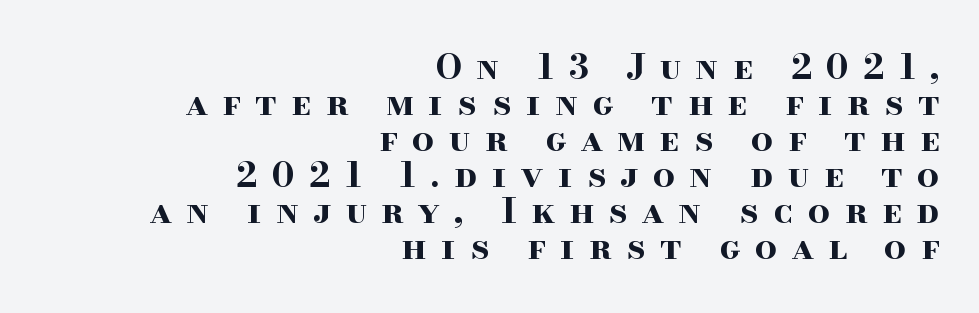
Q: Is the text bold? A: Yes.
Q: Is the text italic (slanted)? A: No, it is upright.
Q: Is the typeface a serif or a sans-serif typeface? A: Serif.
Q: Is the text underlined? A: No.
Q: How is the paragraph aligned? A: Right-aligned.
Q: Is the spacing between letters normal or unusually wide? A: Unusually wide.
Q: Is the spacing between lines tight, normal or loose? A: Tight.
Q: Width (condensed, normal, or wide)? A: Wide.
Q: Stroke contrast? A: High.
Q: x-height? A: Small.
Q: Monospaced? A: No.
